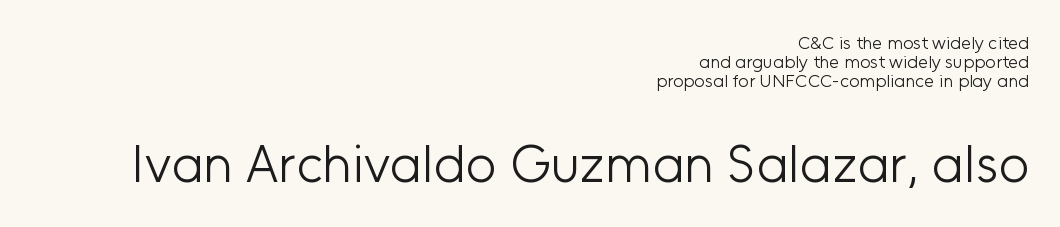
Q: Is the text bold? A: No.
Q: Is the text italic (slanted)? A: No, it is upright.
Q: Is the typeface a serif or a sans-serif typeface? A: Sans-serif.
Q: Is the text underlined? A: No.
Q: How is the paragraph aligned? A: Right-aligned.
Q: Is the spacing between letters normal or unusually wide? A: Normal.
Q: Is the spacing between lines tight, normal or loose? A: Tight.
Q: Which block of text is set in a larger size, the first (top) or the second (bottom)? A: The second (bottom) one.
Q: Width (condensed, normal, or wide)? A: Normal.
Q: Stroke contrast? A: Low.
Q: x-height? A: Medium.
Q: Monospaced? A: No.
